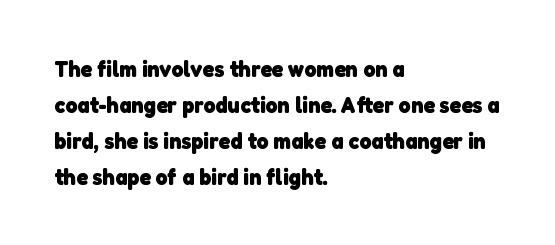
The image shows 23 px bold type; set left-aligned, normal line spacing (1.56x), normal letter spacing, not underlined.
